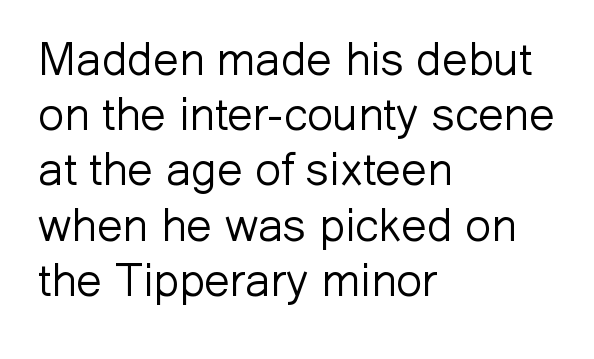
{"serif": "no", "italic": "no", "bold": "no", "weight": "light", "width": "normal", "stroke_contrast": "low", "x_height": "medium", "monospaced": "no", "underline": "no", "align": "left", "line_spacing_ratio": 1.2, "letter_spacing": "normal", "letter_spacing_em": 0.0, "glyph_px": 46}
